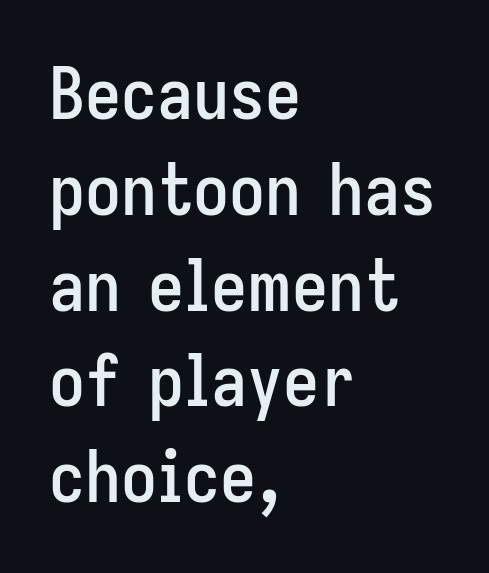
Q: Is the text italic (slanted)? A: No, it is upright.
Q: Is the typeface a serif or a sans-serif typeface? A: Sans-serif.
Q: Is the text underlined? A: No.
Q: How is the paragraph aligned? A: Left-aligned.
Q: Is the spacing between letters normal or unusually wide? A: Normal.
Q: Is the spacing between lines tight, normal or loose? A: Normal.
Q: Width (condensed, normal, or wide)? A: Condensed.
Q: Stroke contrast? A: Low.
Q: x-height? A: Medium.
Q: Monospaced? A: No.
